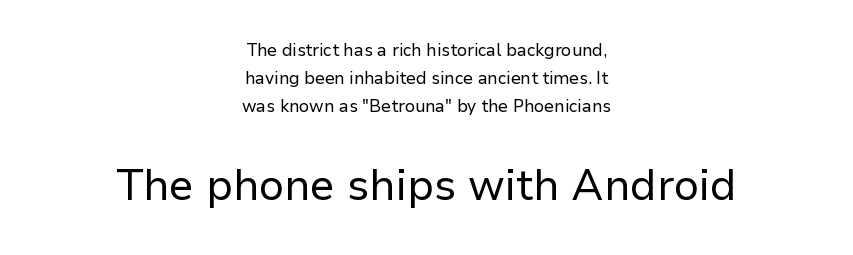
{"serif": "no", "italic": "no", "bold": "no", "weight": "regular", "width": "normal", "stroke_contrast": "low", "x_height": "medium", "monospaced": "no", "underline": "no", "align": "center", "line_spacing": "normal", "line_spacing_ratio": 1.64, "letter_spacing": "normal", "letter_spacing_em": 0.0, "larger_block": "second", "size_ratio": 2.53, "glyph_px": 43}
